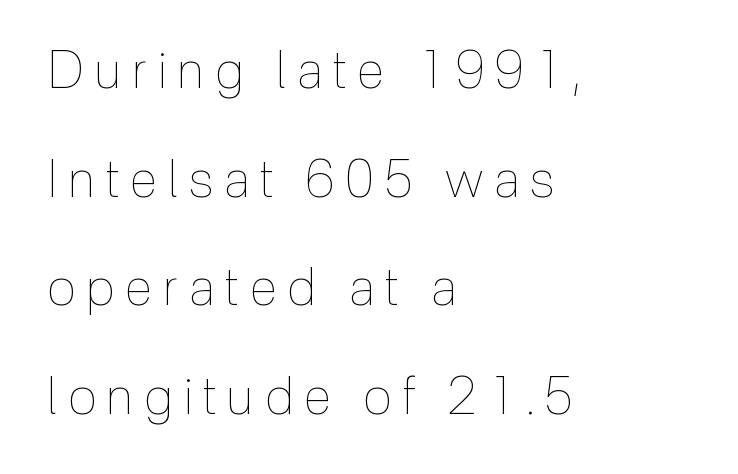
{"italic": "no", "bold": "no", "weight": "thin", "width": "condensed", "x_height": "medium", "monospaced": "no", "underline": "no", "align": "left", "line_spacing": "loose", "line_spacing_ratio": 2.09, "letter_spacing": "wide", "letter_spacing_em": 0.21, "glyph_px": 52}
